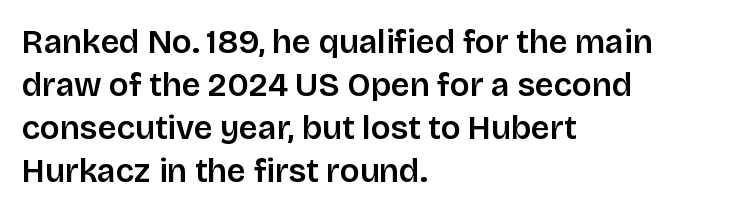
The image shows 33 px semibold sans-serif type, upright; set left-aligned, normal line spacing (1.3x), normal letter spacing, not underlined; low stroke contrast and a large x-height.
